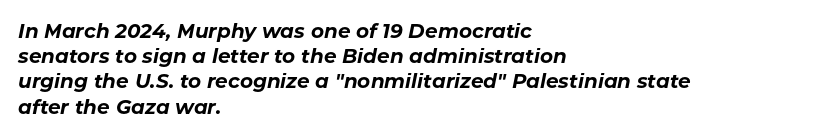
Does the leading feel generous? No, just average. The letters sit at their default tracking, neither squeezed nor spread. Rule under the text: the space is simply empty. Caption: multi-line text, flush left, ragged right. Summary of weight: heavy, a full bold. Slant detected: the letters are inclined.
